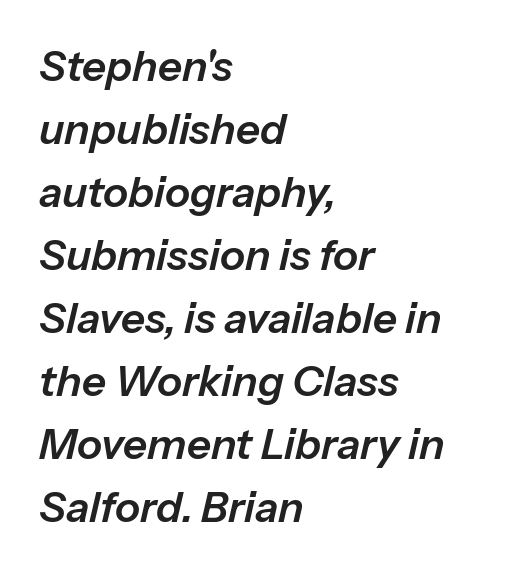
Q: Is the text italic (slanted)? A: Yes, it leans right by about 13 degrees.
Q: Is the text underlined? A: No.
Q: How is the paragraph aligned? A: Left-aligned.
Q: Is the spacing between letters normal or unusually wide? A: Normal.
Q: Is the spacing between lines tight, normal or loose? A: Normal.
Q: Width (condensed, normal, or wide)? A: Normal.
Q: Stroke contrast? A: Low.
Q: x-height? A: Medium.
Q: Monospaced? A: No.
